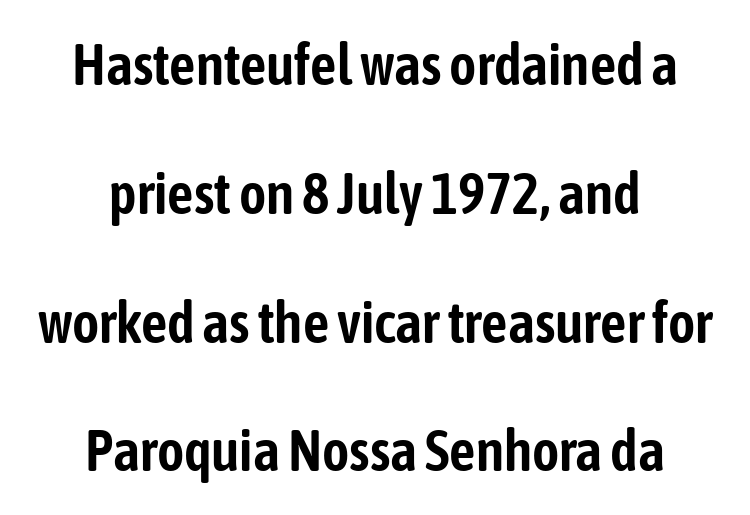
The image shows 58 px condensed sans-serif type, upright; set centered, loose line spacing (2.22x), normal letter spacing, not underlined; low stroke contrast and a medium x-height.
